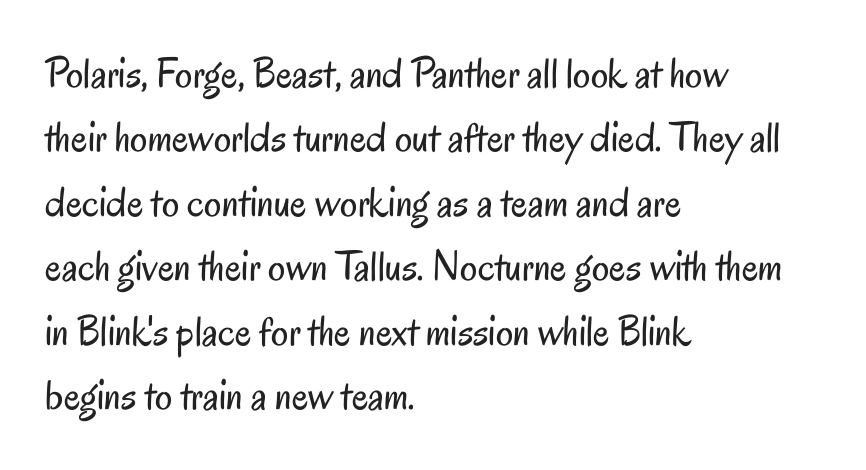
The image shows 43 px regular-weight, condensed sans-serif type, upright; set left-aligned, normal line spacing (1.5x), normal letter spacing, not underlined; low stroke contrast and a small x-height.
